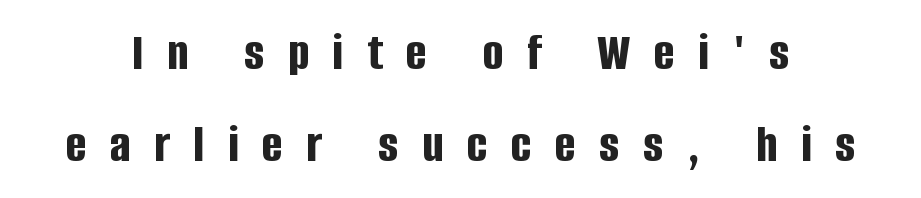
The image shows 54 px bold, condensed sans-serif type, upright; set normal line spacing (1.7x), unusually wide letter spacing (+0.44 em), not underlined; low stroke contrast and a large x-height.
